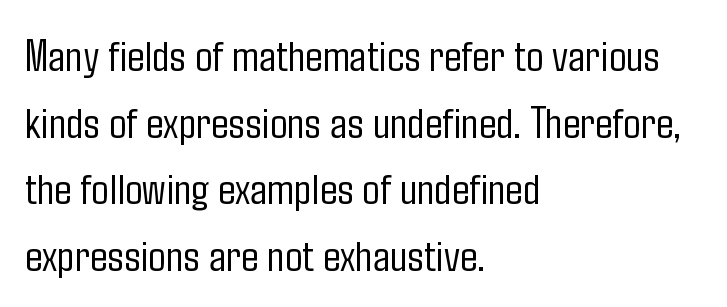
Is the stroke heavy? The answer is a plain regular-or-lighter. Descenders hang freely into open space. Is this a sans? Yes — the strokes have no serifs. Left-aligned paragraph, ragged on the right. This is the regular roman posture of the typeface. Reading down the column, the eye jumps a familiar distance to each next line.
